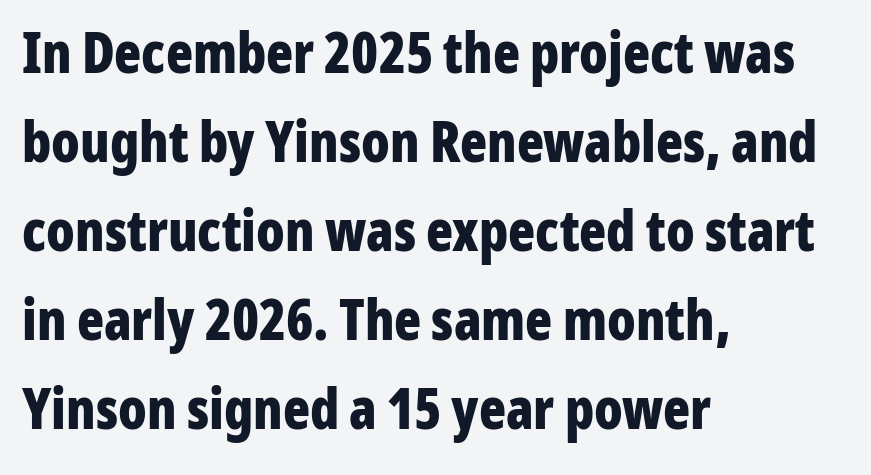
{"serif": "no", "italic": "no", "bold": "yes", "weight": "bold", "width": "condensed", "stroke_contrast": "low", "x_height": "medium", "monospaced": "no", "underline": "no", "align": "left", "line_spacing": "normal", "line_spacing_ratio": 1.59, "letter_spacing": "normal", "letter_spacing_em": 0.0, "glyph_px": 56}
